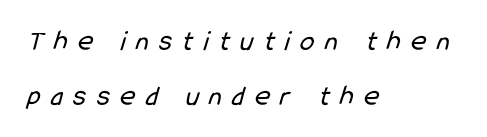
{"serif": "no", "bold": "no", "weight": "regular", "width": "condensed", "stroke_contrast": "low", "x_height": "medium", "monospaced": "no", "underline": "no", "align": "left", "line_spacing_ratio": 1.88, "letter_spacing": "wide", "letter_spacing_em": 0.36, "glyph_px": 29}
